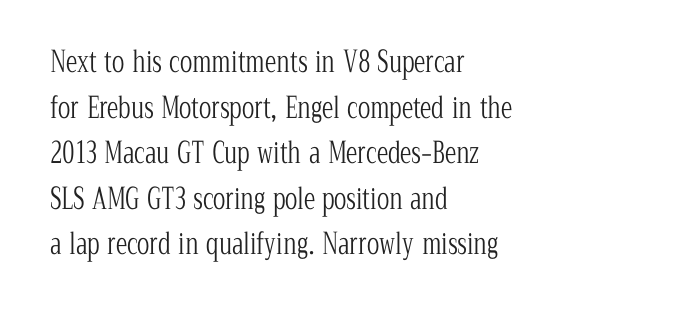
{"serif": "yes", "italic": "no", "bold": "no", "weight": "light", "width": "condensed", "stroke_contrast": "low", "x_height": "medium", "monospaced": "no", "underline": "no", "align": "left", "line_spacing": "normal", "line_spacing_ratio": 1.57, "letter_spacing": "normal", "letter_spacing_em": 0.0, "glyph_px": 29}
